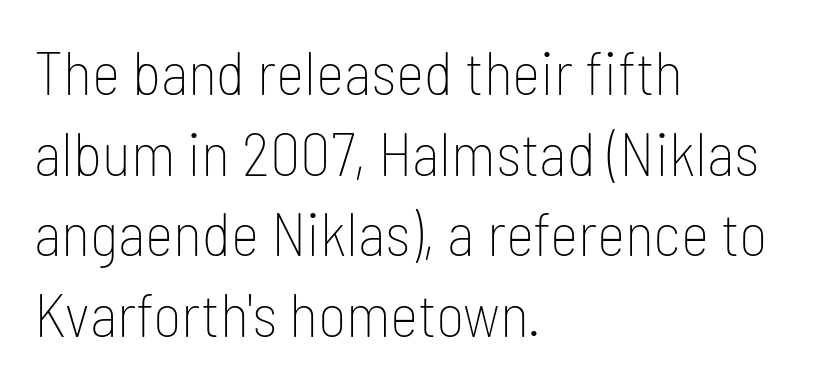
Each line starts at the same left margin while the right side varies. Counters stay open thanks to moderate or lighter strokes. Note the varied advance widths — an 'i' is clearly narrower than an 'm'. Evenly set lines give the paragraph a standard silhouette. These lines are composed in type without serifs.
